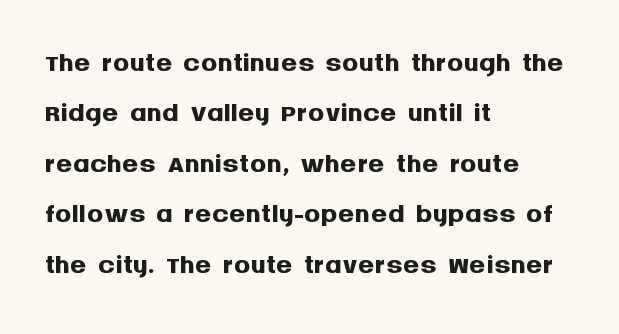
The zone under the glyphs is completely vacant. A typesetter would label this face a sans. The face used here is rendered with its standard letterfit. Tall strokes in this sample are plumb rather than angled.
